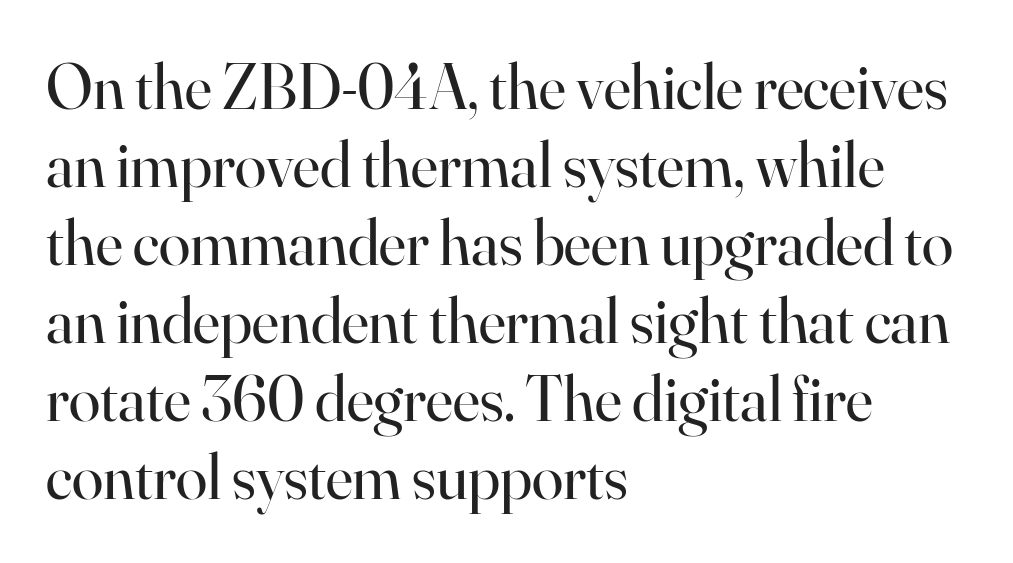
{"serif": "yes", "italic": "no", "bold": "no", "weight": "regular", "width": "normal", "stroke_contrast": "high", "x_height": "small", "monospaced": "no", "underline": "no", "align": "left", "line_spacing_ratio": 1.22, "letter_spacing": "normal", "letter_spacing_em": 0.0, "glyph_px": 64}
